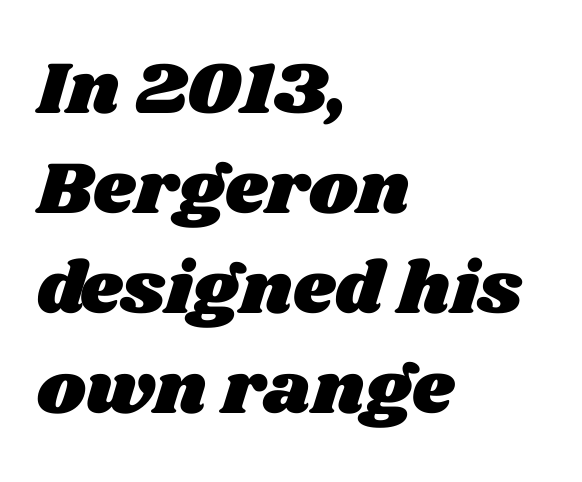
{"width": "wide", "stroke_contrast": "medium", "x_height": "large", "monospaced": "no", "underline": "no", "align": "left", "line_spacing": "normal", "line_spacing_ratio": 1.35, "letter_spacing": "normal", "letter_spacing_em": 0.0, "glyph_px": 74}
